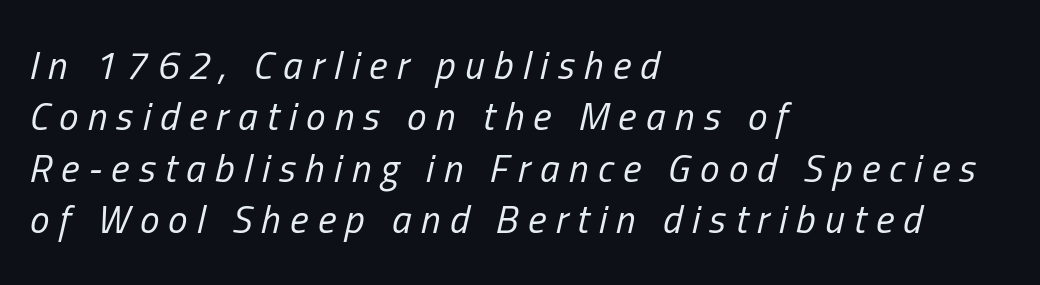
{"italic": "yes", "lean": "right", "slant_degrees": 13, "bold": "no", "weight": "regular", "width": "condensed", "stroke_contrast": "low", "x_height": "medium", "monospaced": "no", "underline": "no", "align": "left", "line_spacing": "normal", "line_spacing_ratio": 1.32, "letter_spacing": "wide", "letter_spacing_em": 0.24, "glyph_px": 39}
